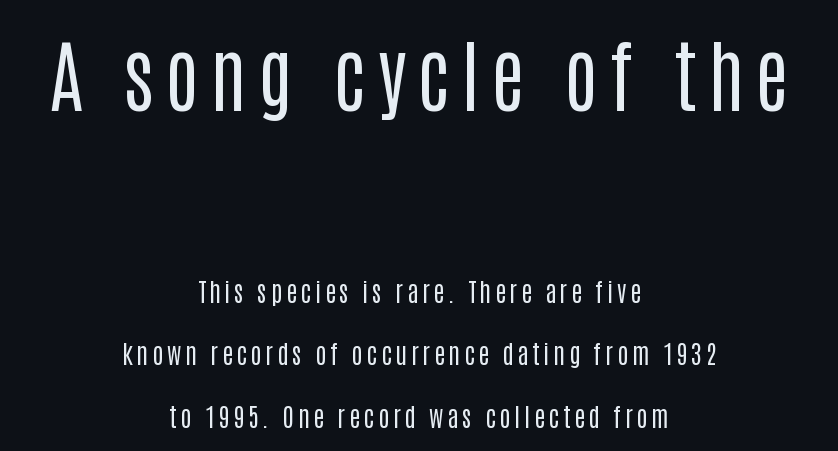
The image shows 79 px regular-weight, condensed sans-serif type, upright; set centered, loose line spacing (2.4x), not underlined; the first (top) block is 3.04x larger; low stroke contrast and a large x-height.
